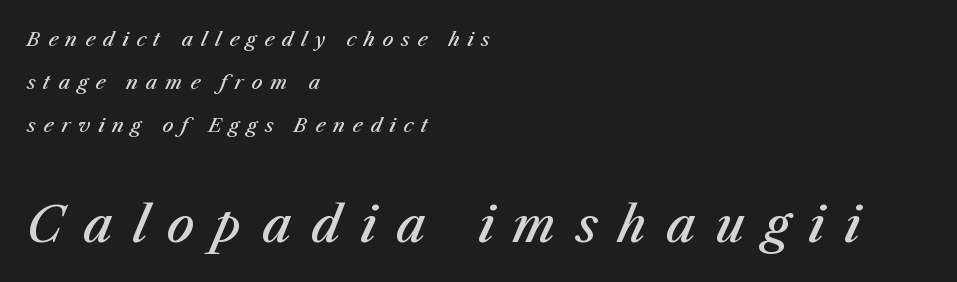
Q: Is the text bold? A: Semi-bold.
Q: Is the text italic (slanted)? A: Yes, it leans right by about 23 degrees.
Q: Is the text underlined? A: No.
Q: How is the paragraph aligned? A: Left-aligned.
Q: Is the spacing between letters normal or unusually wide? A: Unusually wide.
Q: Is the spacing between lines tight, normal or loose? A: Loose.
Q: Which block of text is set in a larger size, the first (top) or the second (bottom)? A: The second (bottom) one.
Q: Width (condensed, normal, or wide)? A: Normal.
Q: Stroke contrast? A: Medium.
Q: x-height? A: Medium.
Q: Monospaced? A: No.
